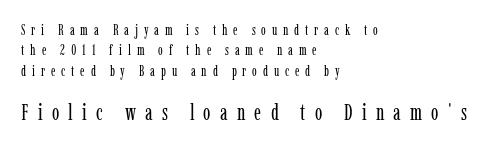
Q: Is the text bold? A: No.
Q: Is the text italic (slanted)? A: No, it is upright.
Q: Is the text underlined? A: No.
Q: How is the paragraph aligned? A: Left-aligned.
Q: Is the spacing between letters normal or unusually wide? A: Unusually wide.
Q: Is the spacing between lines tight, normal or loose? A: Normal.
Q: Which block of text is set in a larger size, the first (top) or the second (bottom)? A: The second (bottom) one.
